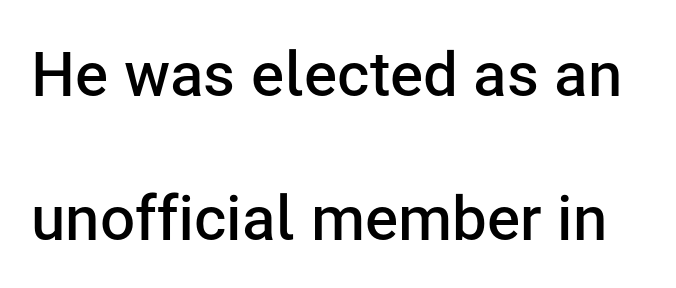
{"serif": "no", "italic": "no", "bold": "semi", "weight": "semibold", "width": "normal", "stroke_contrast": "low", "x_height": "medium", "monospaced": "no", "underline": "no", "line_spacing": "loose", "line_spacing_ratio": 2.32, "letter_spacing": "normal", "letter_spacing_em": 0.0, "glyph_px": 62}
